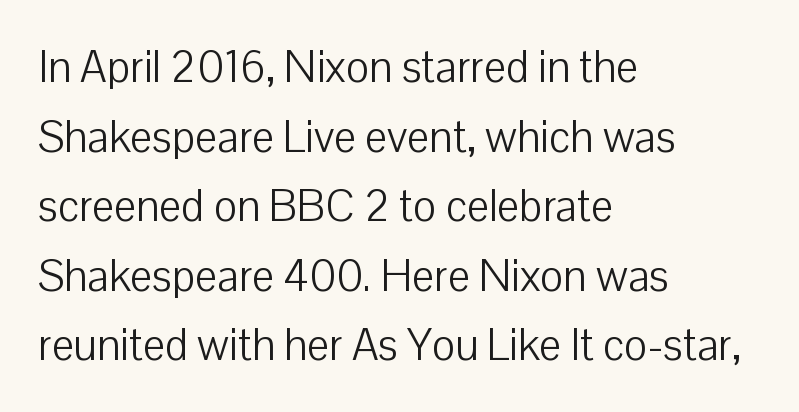
The image shows 44 px light sans-serif type, upright; set left-aligned, normal line spacing (1.58x), normal letter spacing, not underlined; low stroke contrast and a medium x-height.
